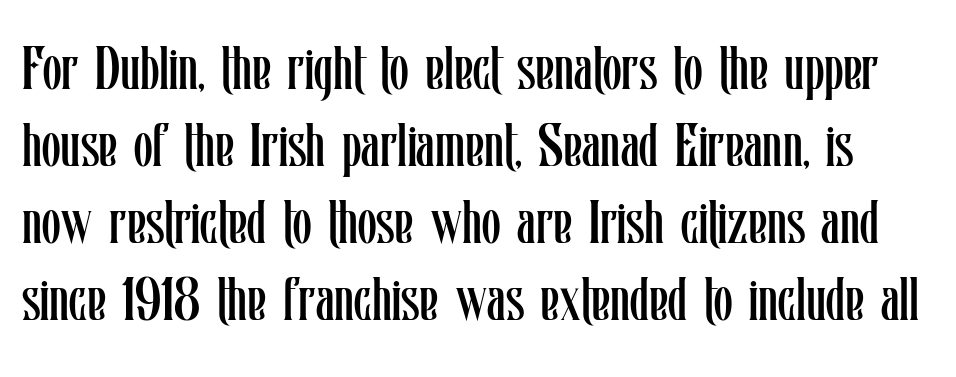
{"italic": "no", "bold": "no", "weight": "regular", "width": "condensed", "stroke_contrast": "low", "x_height": "medium", "monospaced": "no", "underline": "no", "line_spacing": "normal", "line_spacing_ratio": 1.26, "letter_spacing": "normal", "letter_spacing_em": 0.0, "glyph_px": 61}
